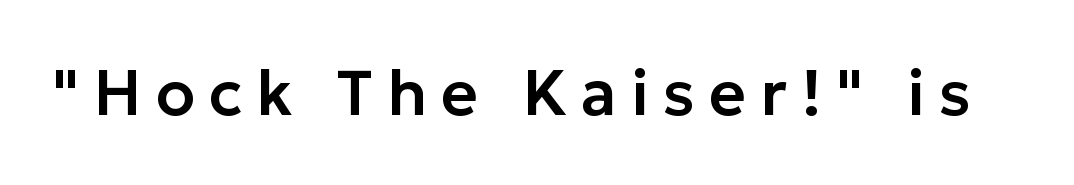
Q: Is the text italic (slanted)? A: No, it is upright.
Q: Is the typeface a serif or a sans-serif typeface? A: Sans-serif.
Q: Is the text underlined? A: No.
Q: Is the spacing between letters normal or unusually wide? A: Unusually wide.
Q: Width (condensed, normal, or wide)? A: Normal.
Q: Stroke contrast? A: Low.
Q: x-height? A: Medium.
Q: Monospaced? A: No.
